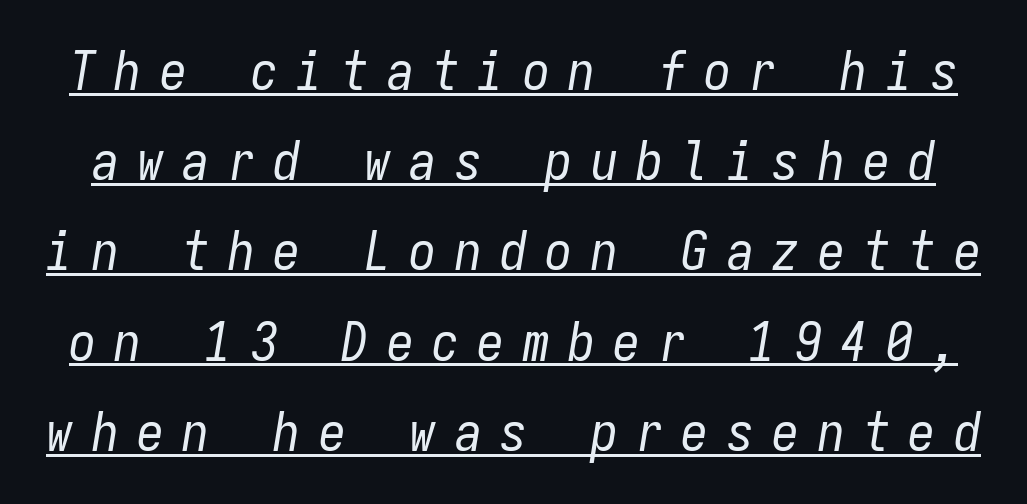
Monospaced: the letters line up in strict vertical columns. Rendered with sloped, italic letterforms. No chunkiness to these letters — they're not bold. Quick note: underline on. The vertical gap from one line to the next is medium.
